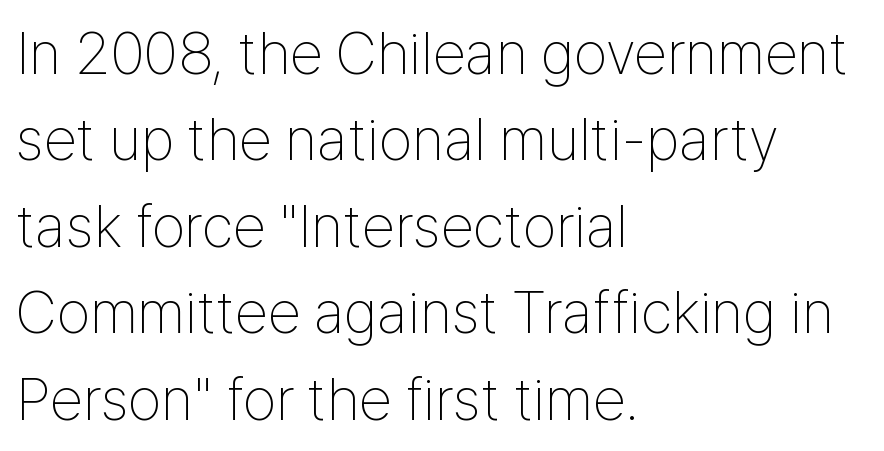
{"serif": "no", "italic": "no", "bold": "no", "weight": "thin", "width": "condensed", "stroke_contrast": "low", "x_height": "medium", "monospaced": "no", "underline": "no", "align": "left", "line_spacing": "normal", "line_spacing_ratio": 1.44, "letter_spacing": "normal", "letter_spacing_em": 0.0, "glyph_px": 60}
